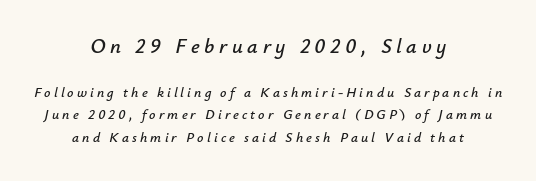
Q: Is the text italic (slanted)? A: Yes, it leans right by about 12 degrees.
Q: Is the text underlined? A: No.
Q: How is the paragraph aligned? A: Centered.
Q: Is the spacing between letters normal or unusually wide? A: Unusually wide.
Q: Is the spacing between lines tight, normal or loose? A: Normal.
Q: Which block of text is set in a larger size, the first (top) or the second (bottom)? A: The first (top) one.
